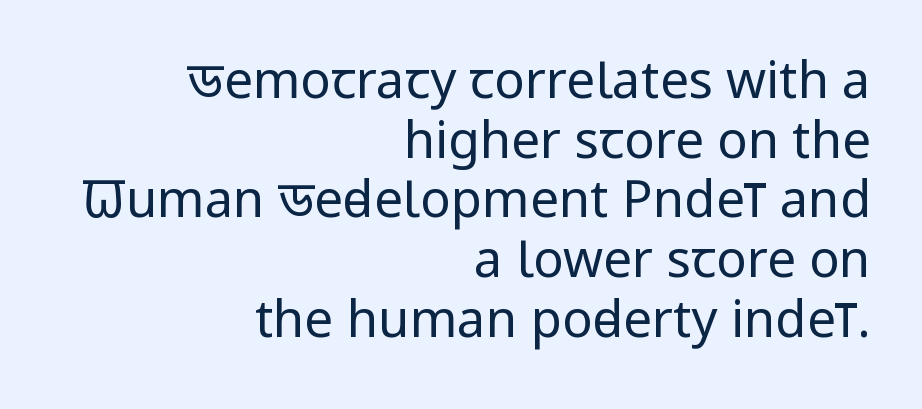
The image shows 51 px regular-weight, condensed sans-serif type, upright; set right-aligned, line spacing 1.17x, normal letter spacing, not underlined; low stroke contrast and a large x-height.
